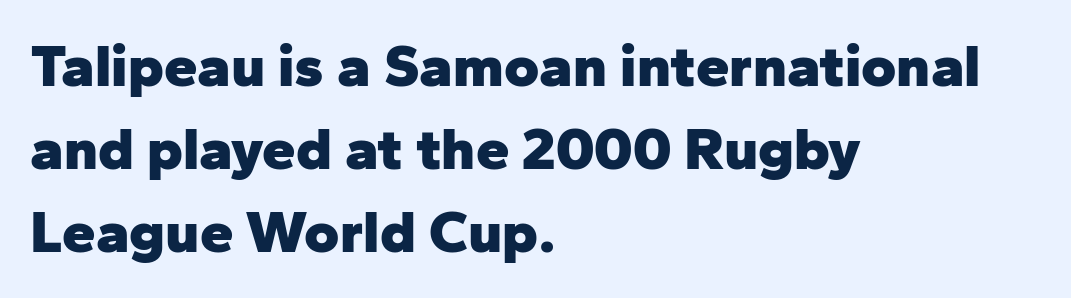
Q: Is the text bold? A: Yes.
Q: Is the text italic (slanted)? A: No, it is upright.
Q: Is the typeface a serif or a sans-serif typeface? A: Sans-serif.
Q: Is the text underlined? A: No.
Q: How is the paragraph aligned? A: Left-aligned.
Q: Is the spacing between letters normal or unusually wide? A: Normal.
Q: Is the spacing between lines tight, normal or loose? A: Normal.
Q: Width (condensed, normal, or wide)? A: Normal.
Q: Stroke contrast? A: Low.
Q: x-height? A: Medium.
Q: Monospaced? A: No.
